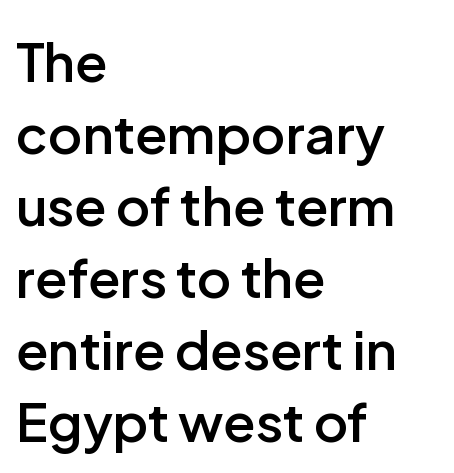
Q: Is the text bold? A: Semi-bold.
Q: Is the text italic (slanted)? A: No, it is upright.
Q: Is the typeface a serif or a sans-serif typeface? A: Sans-serif.
Q: Is the text underlined? A: No.
Q: How is the paragraph aligned? A: Left-aligned.
Q: Is the spacing between letters normal or unusually wide? A: Normal.
Q: Is the spacing between lines tight, normal or loose? A: Normal.
Q: Width (condensed, normal, or wide)? A: Normal.
Q: Stroke contrast? A: Low.
Q: x-height? A: Medium.
Q: Monospaced? A: No.
